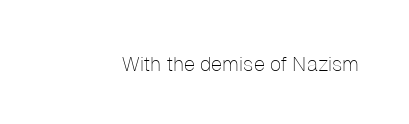
{"italic": "no", "bold": "no", "underline": "no", "letter_spacing": "normal", "letter_spacing_em": 0.0, "glyph_px": 20}
